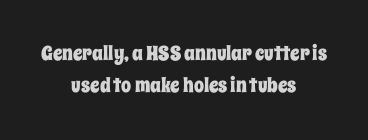
Q: Is the text italic (slanted)? A: No, it is upright.
Q: Is the text underlined? A: No.
Q: How is the paragraph aligned? A: Centered.
Q: Is the spacing between letters normal or unusually wide? A: Normal.
Q: Is the spacing between lines tight, normal or loose? A: Normal.
